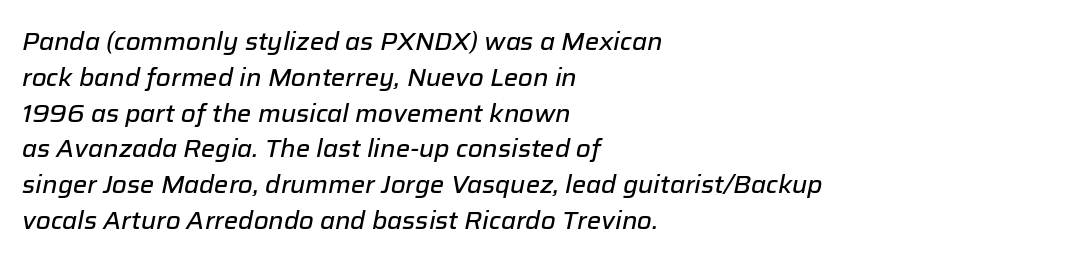
The image shows 24 px text type, italic (leaning right); set left-aligned, normal line spacing (1.49x), normal letter spacing, not underlined.
